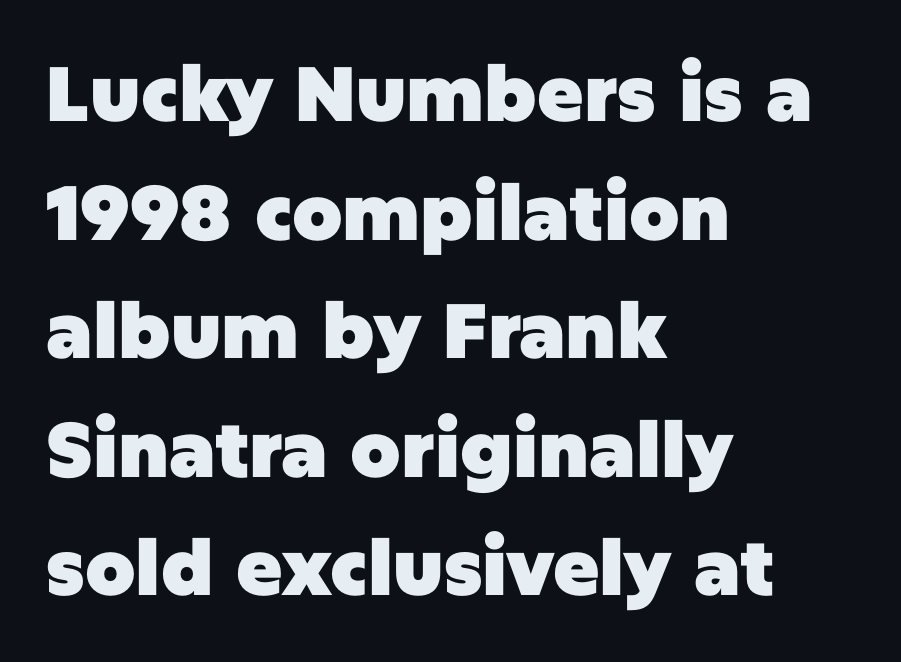
{"serif": "no", "italic": "no", "bold": "yes", "weight": "heavy", "width": "normal", "stroke_contrast": "low", "x_height": "large", "monospaced": "no", "underline": "no", "align": "left", "line_spacing": "normal", "line_spacing_ratio": 1.54, "letter_spacing": "normal", "letter_spacing_em": 0.0, "glyph_px": 77}
